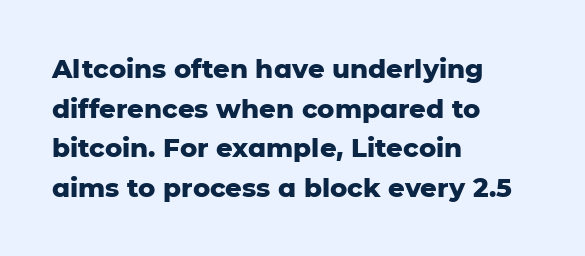
{"italic": "no", "bold": "yes", "underline": "no", "align": "left", "line_spacing": "normal", "line_spacing_ratio": 1.52, "letter_spacing": "normal", "letter_spacing_em": 0.0, "glyph_px": 26}
